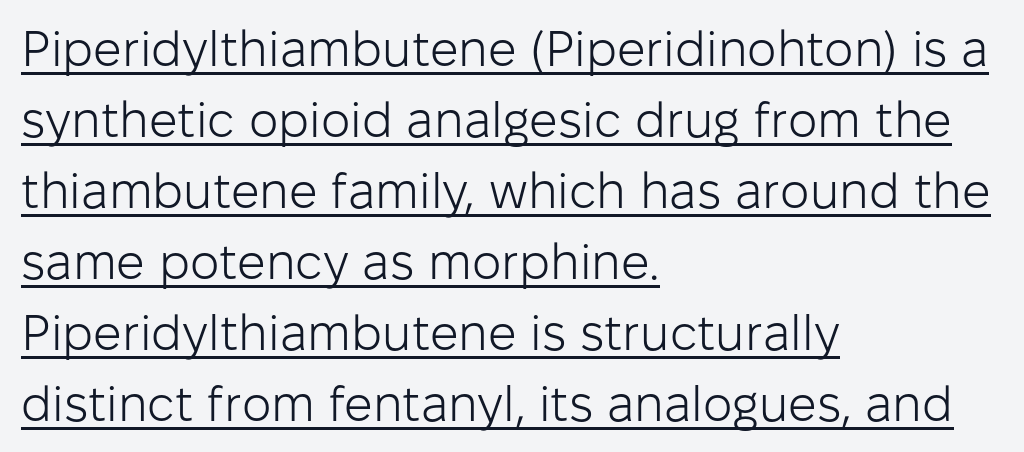
{"serif": "no", "italic": "no", "bold": "no", "weight": "light", "width": "normal", "stroke_contrast": "low", "x_height": "medium", "monospaced": "no", "underline": "yes", "align": "left", "line_spacing": "normal", "line_spacing_ratio": 1.42, "letter_spacing": "normal", "letter_spacing_em": 0.0, "glyph_px": 50}
